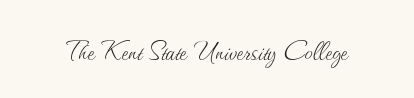
The face looks like a standard text weight, possibly lighter. Students, note that the glyphs here touch the page at normal intervals. Is this a fixed-width face? No — the glyphs have proportional, varying widths. Bare-footed words on every line.
